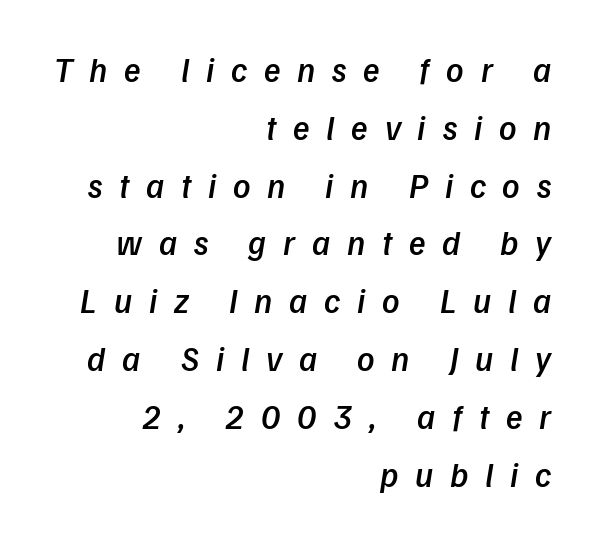
The image shows 34 px semibold type, italic (leaning right); set right-aligned, normal line spacing (1.7x), unusually wide letter spacing (+0.49 em), not underlined; low stroke contrast and a medium x-height.
